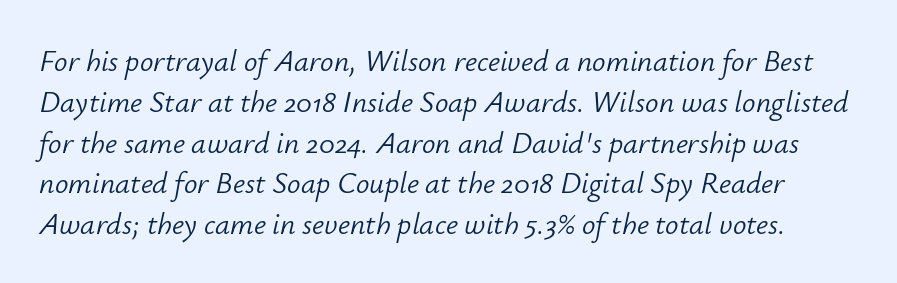
The leading is moderate, giving the passage an even texture. Here the designer chose a conventional face with non-uniform glyph widths. An italicized treatment has been applied to the whole sample. These lines keep a tight, regular rhythm from letter to letter. The area under the type is left untouched.
